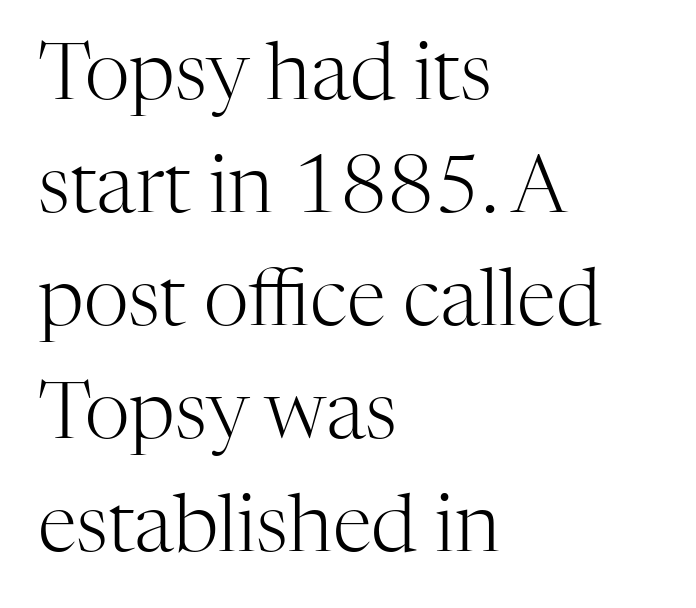
Letters rest on an invisible, unmarked baseline. Characters follow at the spacing the type designer built in. Classification — serif. Summary of weight: not heavy and not bold. Quick note: not italic, upright.
